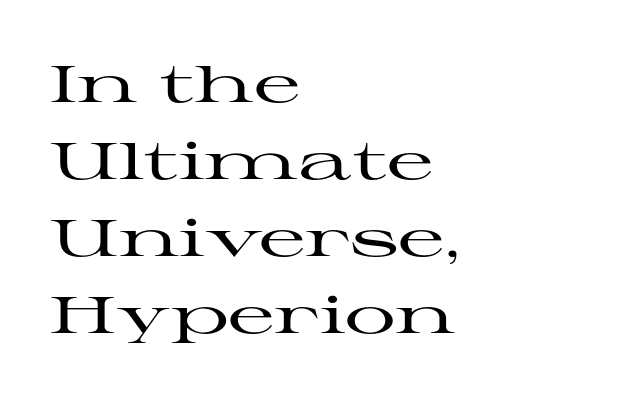
Q: Is the text italic (slanted)? A: No, it is upright.
Q: Is the typeface a serif or a sans-serif typeface? A: Serif.
Q: Is the text underlined? A: No.
Q: How is the paragraph aligned? A: Left-aligned.
Q: Is the spacing between letters normal or unusually wide? A: Normal.
Q: Is the spacing between lines tight, normal or loose? A: Normal.
Q: Width (condensed, normal, or wide)? A: Wide.
Q: Stroke contrast? A: High.
Q: x-height? A: Medium.
Q: Monospaced? A: No.
